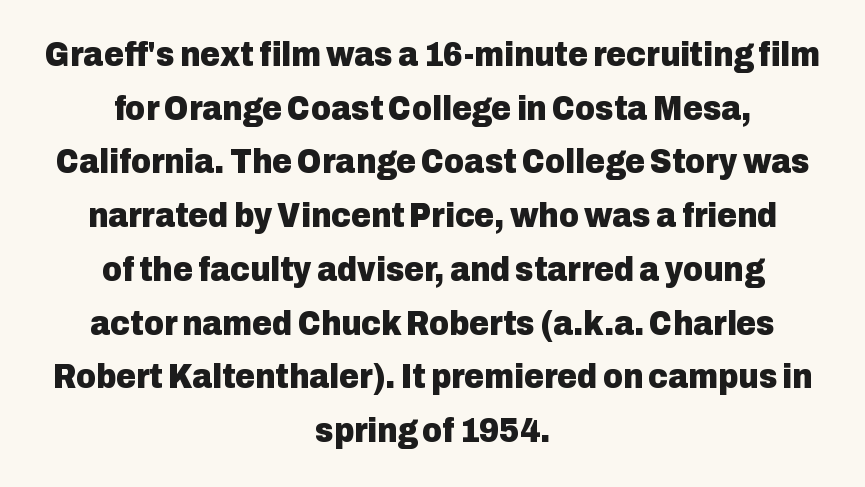
{"serif": "no", "italic": "no", "bold": "yes", "weight": "heavy", "width": "normal", "stroke_contrast": "low", "x_height": "medium", "monospaced": "no", "underline": "no", "align": "center", "line_spacing": "normal", "line_spacing_ratio": 1.58, "letter_spacing": "normal", "letter_spacing_em": 0.0, "glyph_px": 34}
